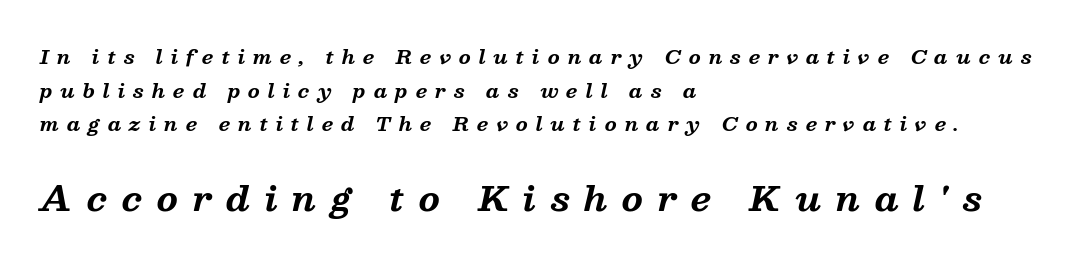
The image shows 34 px bold serif type, italic (leaning right); set left-aligned, line spacing 1.77x, unusually wide letter spacing (+0.42 em), not underlined; the second (bottom) block is 1.79x larger; medium stroke contrast and a medium x-height.
